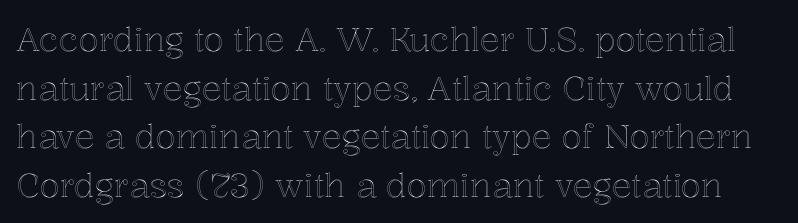
{"italic": "no", "width": "normal", "x_height": "medium", "monospaced": "no", "underline": "no", "line_spacing": "normal", "line_spacing_ratio": 1.47, "letter_spacing": "normal", "letter_spacing_em": 0.0, "glyph_px": 33}
